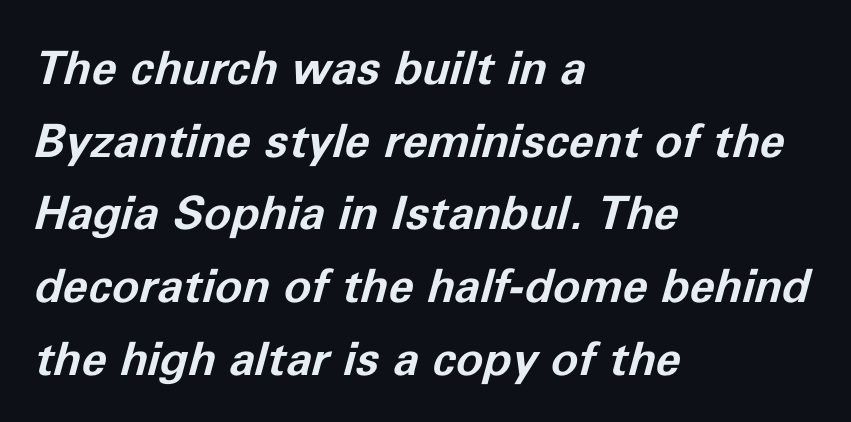
Character widths vary here, with narrow letters taking less room than wide ones. No extra tracking has been applied to these lines. Set as a true bold cut, around the 700 mark. All the whitespace from short lines collects on the right. Italic? Definitely — the glyphs are oblique.
